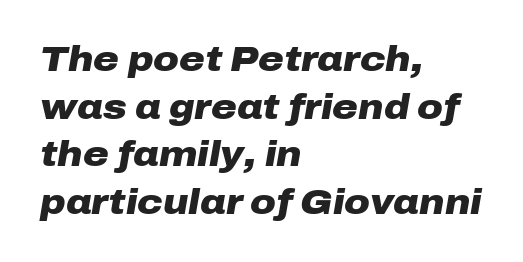
{"italic": "yes", "lean": "right", "slant_degrees": 10, "bold": "yes", "weight": "heavy", "width": "wide", "stroke_contrast": "low", "x_height": "medium", "monospaced": "no", "underline": "no", "align": "left", "line_spacing": "normal", "line_spacing_ratio": 1.36, "letter_spacing": "normal", "letter_spacing_em": 0.0, "glyph_px": 35}
